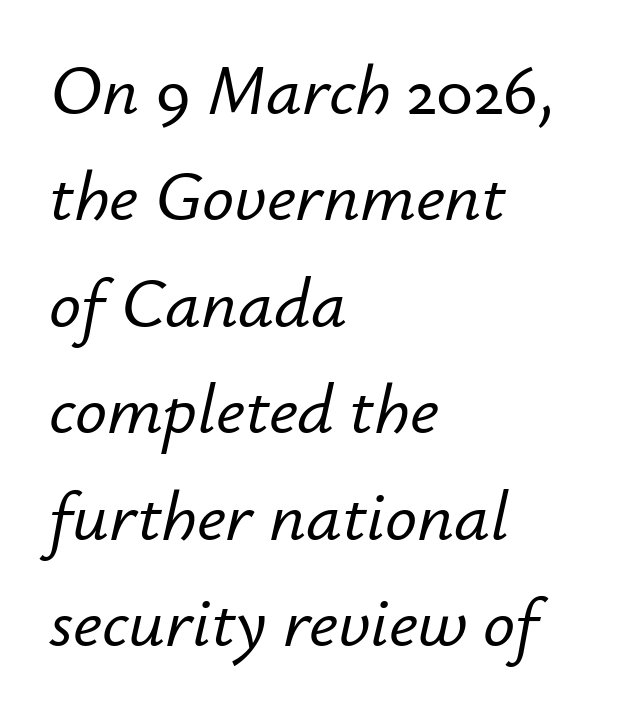
Q: Is the text italic (slanted)? A: Yes, it leans right by about 12 degrees.
Q: Is the text underlined? A: No.
Q: How is the paragraph aligned? A: Left-aligned.
Q: Is the spacing between letters normal or unusually wide? A: Normal.
Q: Is the spacing between lines tight, normal or loose? A: Normal.
Q: Width (condensed, normal, or wide)? A: Normal.
Q: Stroke contrast? A: Low.
Q: x-height? A: Small.
Q: Monospaced? A: No.
